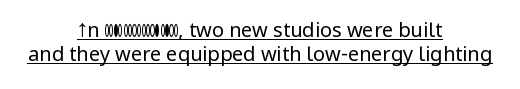
The lettering is marked with a stroke running underneath it. Weight: regular or lighter. A centered setting, common on invitations and titles, is used for this passage. Ordinary non-slanted type is in use. In terms of letterspacing, this is plain default setting.
